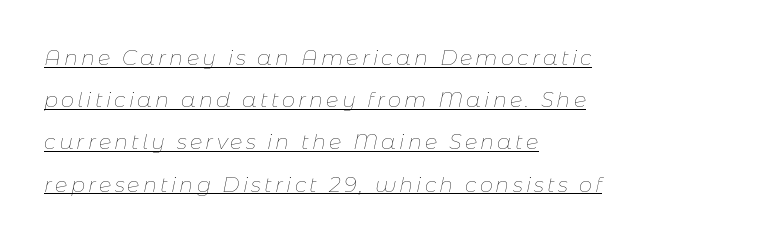
{"italic": "yes", "lean": "right", "slant_degrees": 11, "bold": "no", "underline": "yes", "align": "left", "line_spacing": "loose", "line_spacing_ratio": 2.01, "glyph_px": 21}
